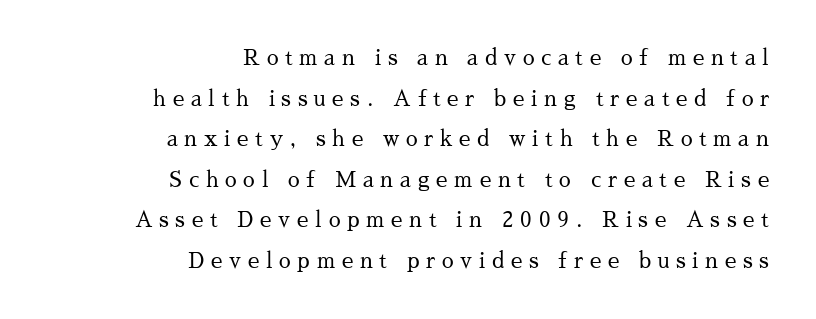
The image shows 21 px text type, upright; set right-aligned, loose line spacing (1.93x), unusually wide letter spacing (+0.32 em), not underlined.
